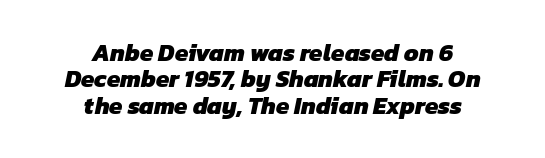
Compared with typical body copy, the letter spacing here is the same. The gap between lines stays unmarked. In terms of leading, this rendering errs on the cramped side. Pretty heavy lettering here — definitely bold.
